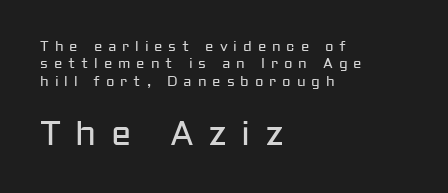
The image shows 34 px regular-weight sans-serif type, upright; set left-aligned, normal line spacing (1.25x), unusually wide letter spacing (+0.42 em), not underlined; the second (bottom) block is 2.43x larger; low stroke contrast and a medium x-height.
